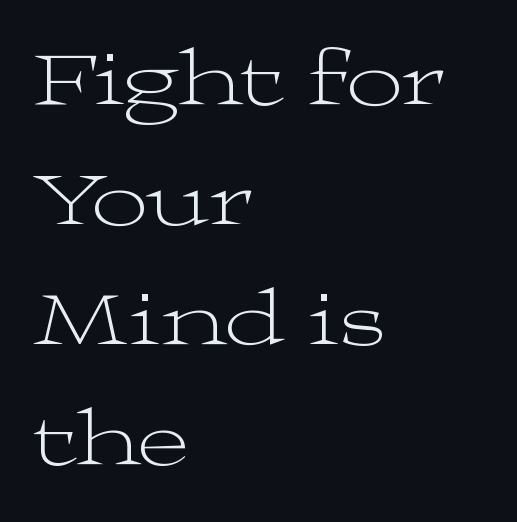
{"serif": "yes", "italic": "no", "bold": "no", "weight": "light", "width": "wide", "stroke_contrast": "medium", "x_height": "medium", "monospaced": "no", "underline": "no", "align": "left", "line_spacing": "normal", "line_spacing_ratio": 1.52, "letter_spacing": "normal", "letter_spacing_em": 0.0, "glyph_px": 79}
